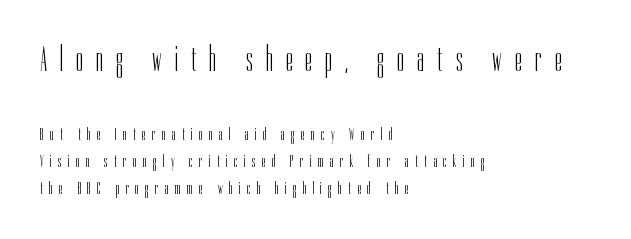
Q: Is the text bold? A: No.
Q: Is the text italic (slanted)? A: No, it is upright.
Q: Is the typeface a serif or a sans-serif typeface? A: Sans-serif.
Q: Is the text underlined? A: No.
Q: How is the paragraph aligned? A: Left-aligned.
Q: Is the spacing between letters normal or unusually wide? A: Unusually wide.
Q: Is the spacing between lines tight, normal or loose? A: Normal.
Q: Which block of text is set in a larger size, the first (top) or the second (bottom)? A: The first (top) one.
Q: Width (condensed, normal, or wide)? A: Condensed.
Q: Stroke contrast? A: Low.
Q: x-height? A: Medium.
Q: Monospaced? A: No.
